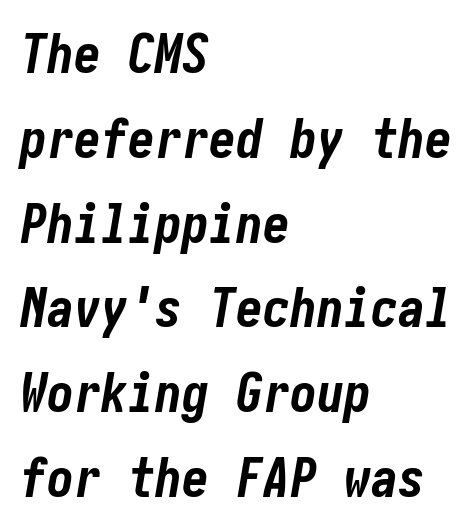
Q: Is the text bold? A: Yes.
Q: Is the text italic (slanted)? A: Yes, it leans right by about 10 degrees.
Q: Is the text underlined? A: No.
Q: How is the paragraph aligned? A: Left-aligned.
Q: Is the spacing between letters normal or unusually wide? A: Normal.
Q: Is the spacing between lines tight, normal or loose? A: Normal.
Q: Width (condensed, normal, or wide)? A: Condensed.
Q: Stroke contrast? A: Low.
Q: x-height? A: Medium.
